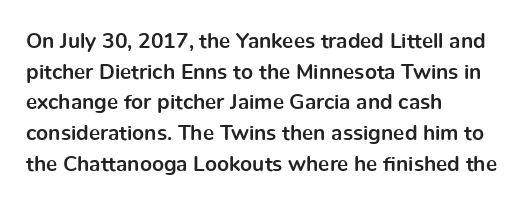
The image shows 21 px bold type, upright; set left-aligned, normal line spacing (1.46x), normal letter spacing, not underlined.
